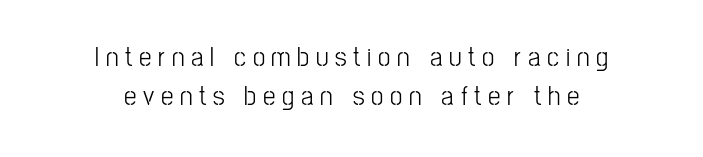
Here the glyphs are tracked loosely, breaking word shapes into spaced letters. Stroke terminals: plain, sans-serif. Each row of text sits above clean, open space. You can tell it's not italic because the verticals are truly vertical. This reads as an unemphasized weight, regular at the heaviest.
